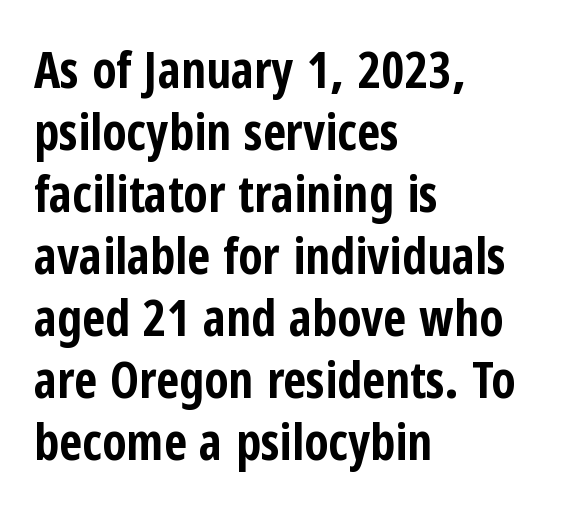
{"serif": "no", "italic": "no", "bold": "yes", "weight": "bold", "width": "condensed", "stroke_contrast": "low", "x_height": "medium", "monospaced": "no", "underline": "no", "align": "left", "line_spacing_ratio": 1.24, "letter_spacing": "normal", "letter_spacing_em": 0.0, "glyph_px": 50}
